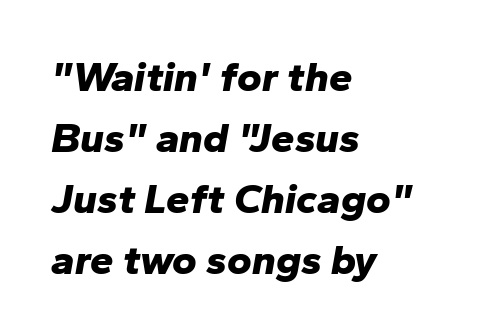
Q: Is the text bold? A: Yes.
Q: Is the text italic (slanted)? A: Yes, it leans right by about 10 degrees.
Q: Is the text underlined? A: No.
Q: How is the paragraph aligned? A: Left-aligned.
Q: Is the spacing between letters normal or unusually wide? A: Normal.
Q: Is the spacing between lines tight, normal or loose? A: Normal.
Q: Width (condensed, normal, or wide)? A: Normal.
Q: Stroke contrast? A: Low.
Q: x-height? A: Medium.
Q: Monospaced? A: No.
